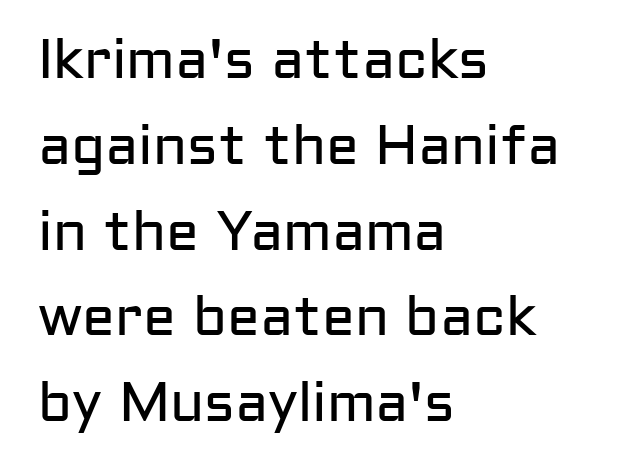
Q: Is the text bold? A: No.
Q: Is the text italic (slanted)? A: No, it is upright.
Q: Is the typeface a serif or a sans-serif typeface? A: Sans-serif.
Q: Is the text underlined? A: No.
Q: How is the paragraph aligned? A: Left-aligned.
Q: Is the spacing between letters normal or unusually wide? A: Normal.
Q: Is the spacing between lines tight, normal or loose? A: Normal.
Q: Width (condensed, normal, or wide)? A: Normal.
Q: Stroke contrast? A: Low.
Q: x-height? A: Medium.
Q: Monospaced? A: No.
